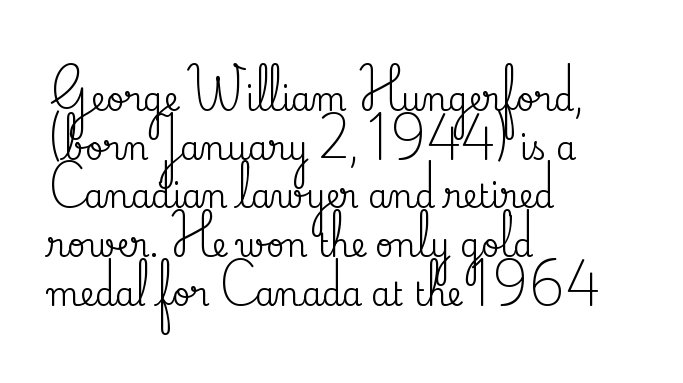
The rendering uses a moderate line-height, typical for paragraphs. Tracking here is standard; glyphs follow each other at the usual distance. Check under the words: just untouched page. The passage shown is typeset with a serif family.
